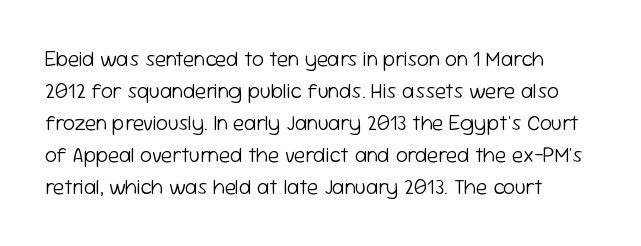
The image shows 21 px text type, upright; set normal line spacing (1.52x), normal letter spacing, not underlined.
